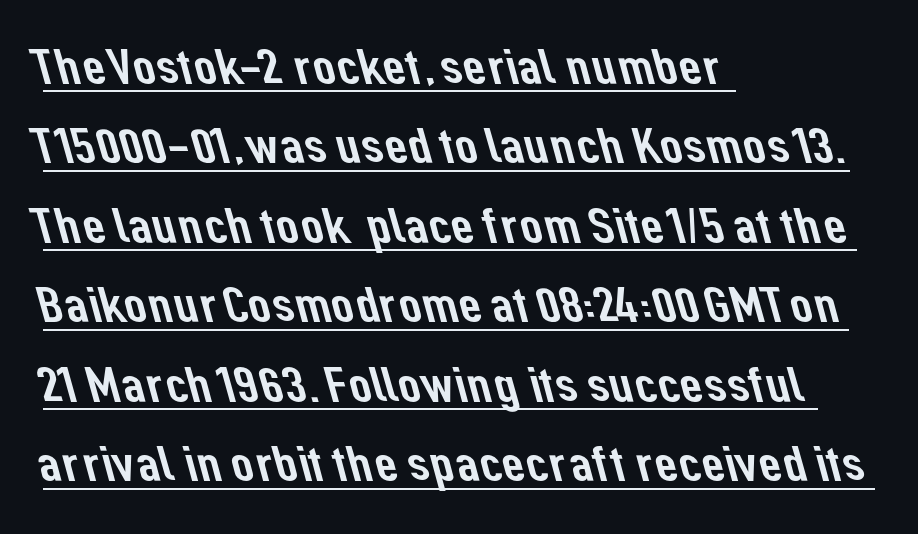
A normal amount of white space separates one row of letters from the next. A typesetter would call this proportional, since set widths differ per character. Here the glyphs are tracked normally, forming tight word shapes. Check where the strokes stop: nothing finishes them off — pure sans. Underline: present.
